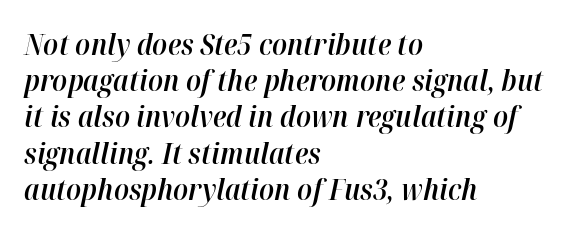
A normal amount of white space separates one row of letters from the next. Weight: semibold (demi). Every character sits at an angle, as italics do. The line texture is even and compact thanks to regular tracking. Each letter keeps its own natural width here, so spacing adapts to shape. Notice how the passage keeps a crisp vertical edge on the left only.
